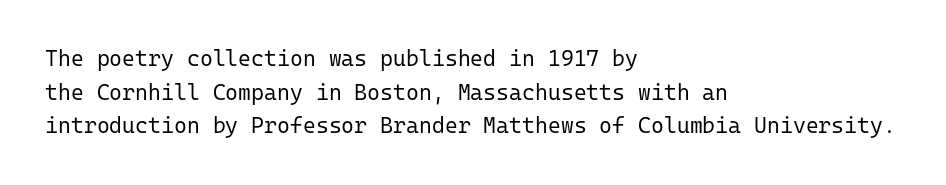
{"italic": "no", "bold": "no", "underline": "no", "align": "left", "line_spacing": "normal", "line_spacing_ratio": 1.53, "letter_spacing": "normal", "letter_spacing_em": 0.0, "glyph_px": 22}
